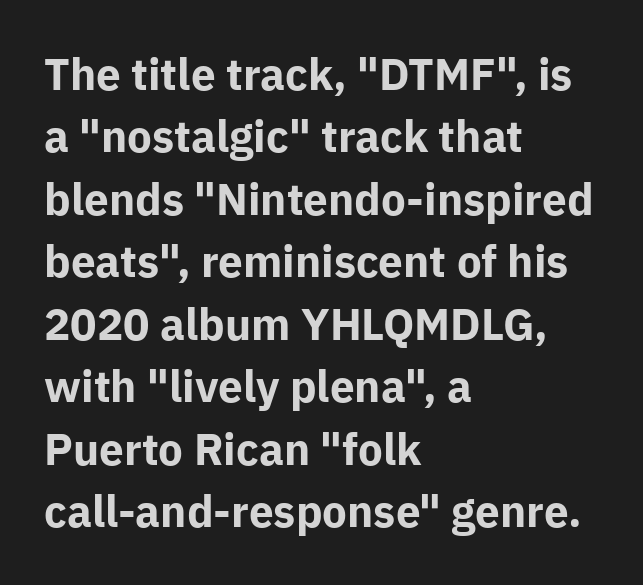
A typesetter would call this zero additional tracking. This sample has the flowing, uneven cadence of proportional lettering. The space directly below the letters is spotless. Is the type bold? Yes — the strokes are clearly thick and heavy.
